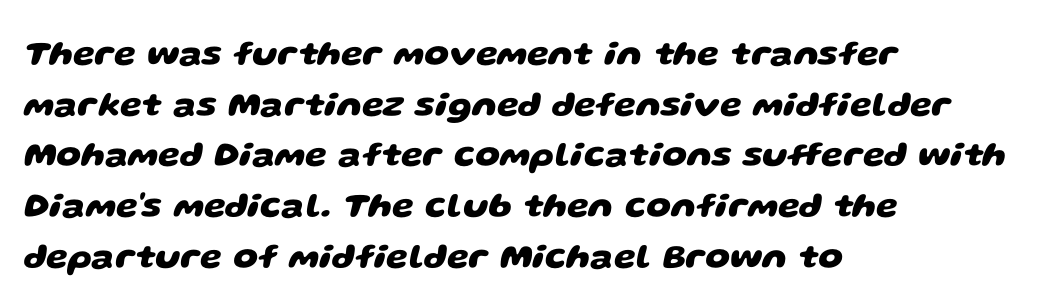
The image shows 35 px heavy, wide sans-serif type; set left-aligned, normal line spacing (1.45x), normal letter spacing, not underlined; low stroke contrast and a large x-height.
